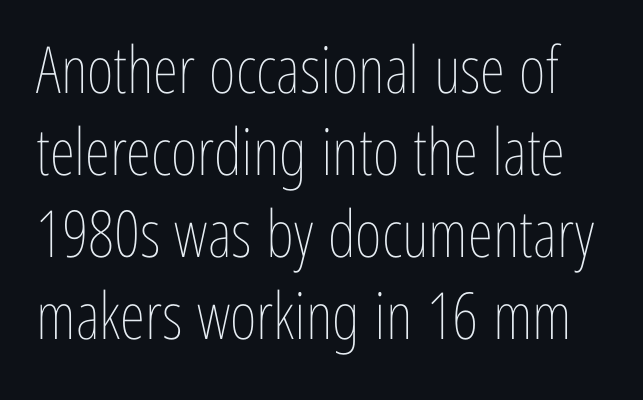
Q: Is the text bold? A: No.
Q: Is the text italic (slanted)? A: No, it is upright.
Q: Is the text underlined? A: No.
Q: Is the spacing between letters normal or unusually wide? A: Normal.
Q: Is the spacing between lines tight, normal or loose? A: Normal.
Q: Width (condensed, normal, or wide)? A: Condensed.
Q: Stroke contrast? A: Low.
Q: x-height? A: Medium.
Q: Monospaced? A: No.
